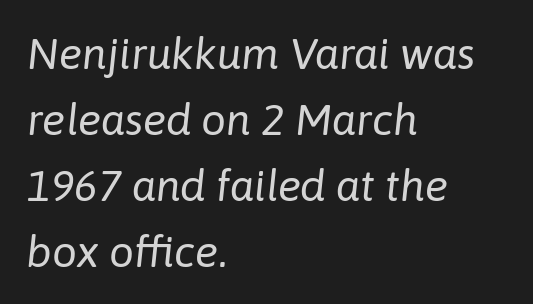
{"italic": "yes", "lean": "right", "slant_degrees": 6, "bold": "no", "weight": "regular", "width": "normal", "stroke_contrast": "low", "x_height": "medium", "monospaced": "no", "underline": "no", "align": "left", "line_spacing": "normal", "line_spacing_ratio": 1.5, "letter_spacing": "normal", "letter_spacing_em": 0.0, "glyph_px": 44}
